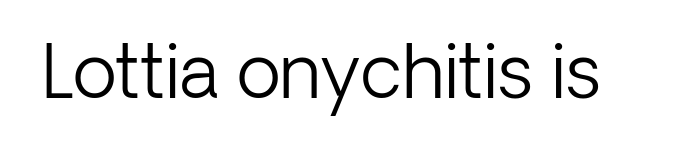
The image shows 73 px light sans-serif type, upright; set normal letter spacing, not underlined; low stroke contrast and a medium x-height.
